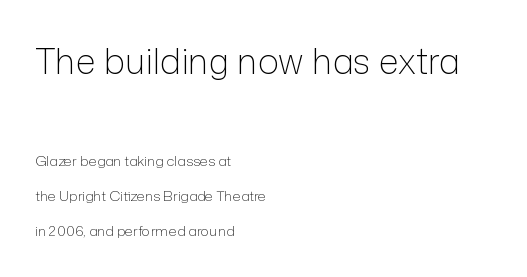
{"serif": "no", "italic": "no", "bold": "no", "weight": "light", "width": "normal", "stroke_contrast": "low", "x_height": "medium", "monospaced": "no", "underline": "no", "align": "left", "line_spacing": "loose", "line_spacing_ratio": 2.5, "letter_spacing": "normal", "letter_spacing_em": 0.0, "larger_block": "first", "size_ratio": 2.5, "glyph_px": 35}
